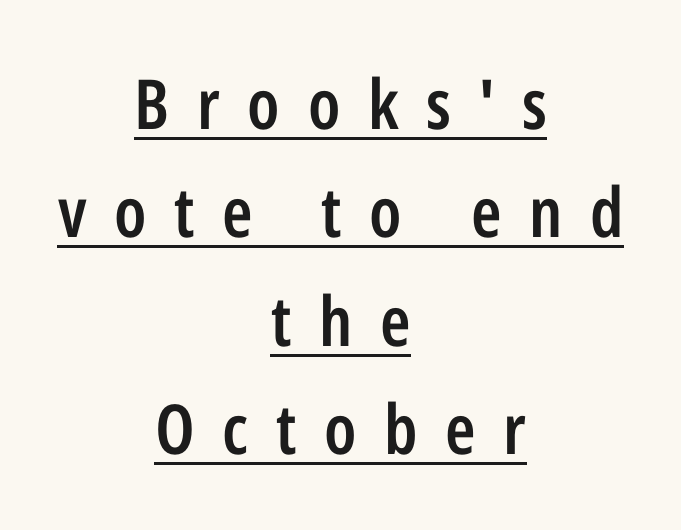
The image shows 69 px semibold, condensed sans-serif type, upright; set centered, normal line spacing (1.57x), unusually wide letter spacing (+0.4 em), underlined; low stroke contrast and a medium x-height.
